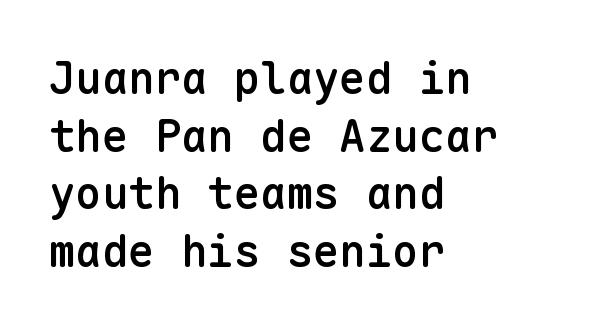
{"serif": "no", "italic": "no", "bold": "semi", "weight": "semibold", "width": "normal", "stroke_contrast": "low", "x_height": "medium", "monospaced": "yes", "underline": "no", "align": "left", "line_spacing": "normal", "line_spacing_ratio": 1.31, "letter_spacing": "normal", "letter_spacing_em": 0.0, "glyph_px": 44}
